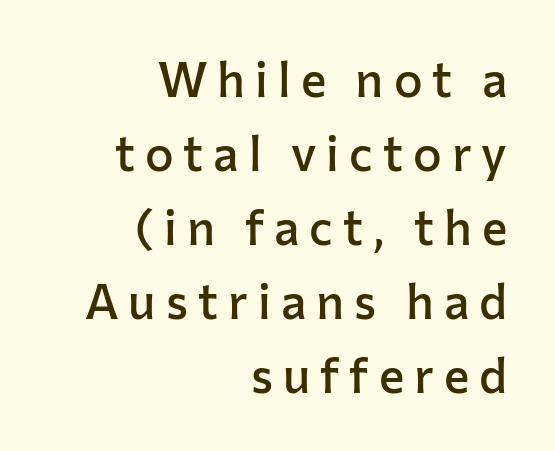
The image shows 48 px semibold sans-serif type, upright; set right-aligned, normal line spacing (1.54x), unusually wide letter spacing (+0.21 em), not underlined; low stroke contrast and a medium x-height.
